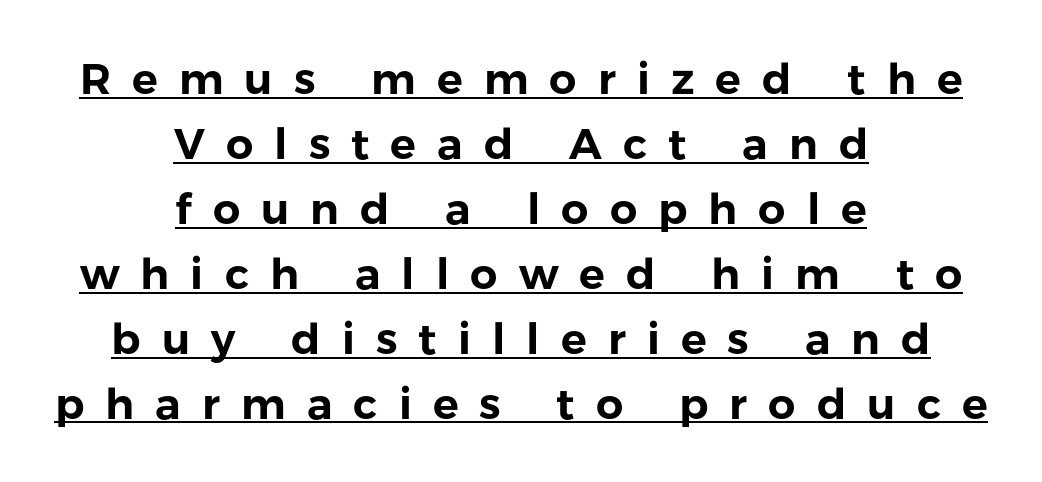
{"serif": "no", "italic": "no", "width": "normal", "stroke_contrast": "low", "x_height": "medium", "monospaced": "no", "underline": "yes", "align": "center", "line_spacing": "normal", "line_spacing_ratio": 1.51, "letter_spacing": "wide", "letter_spacing_em": 0.49, "glyph_px": 43}
